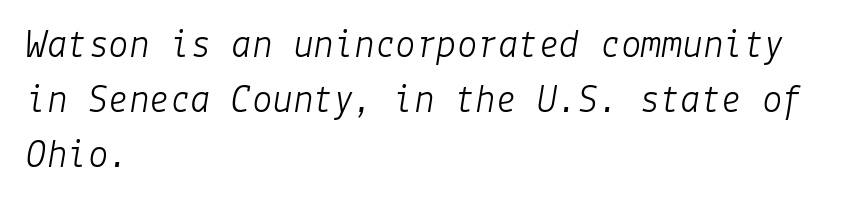
This sample uses an oblique cut, with every glyph tilted off the vertical. Nobody drew a line under any word here. Each line starts at the same left margin while the right side varies. The vertical gap from one line to the next is medium. This sample uses plain, unmodified letter spacing. Stroke thickness stays within the range of a standard reading face or lighter.
